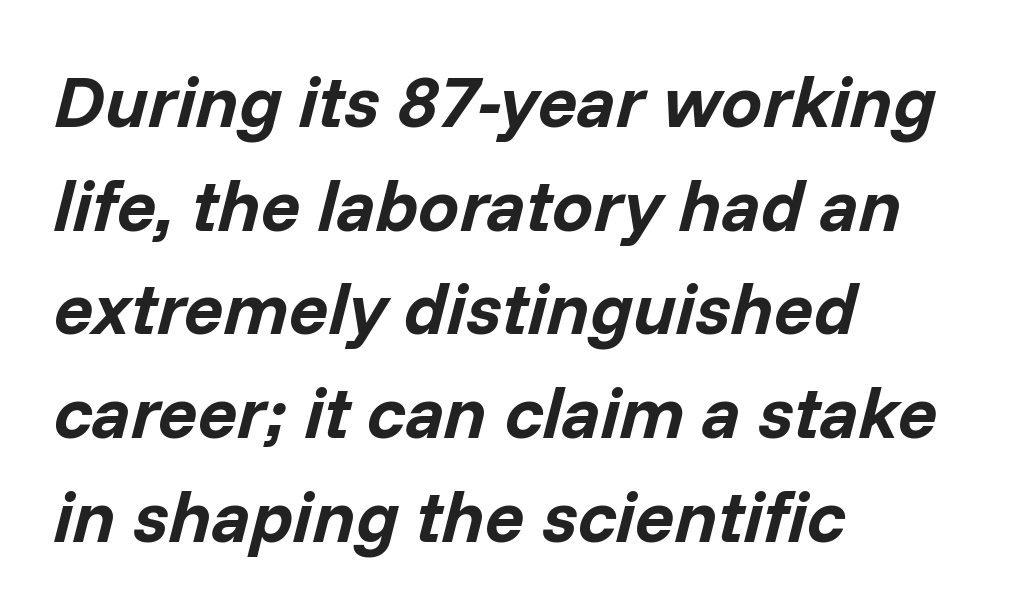
Q: Is the text bold? A: Yes.
Q: Is the text italic (slanted)? A: Yes, it leans right by about 14 degrees.
Q: Is the text underlined? A: No.
Q: How is the paragraph aligned? A: Left-aligned.
Q: Is the spacing between letters normal or unusually wide? A: Normal.
Q: Is the spacing between lines tight, normal or loose? A: Normal.
Q: Width (condensed, normal, or wide)? A: Normal.
Q: Stroke contrast? A: Low.
Q: x-height? A: Medium.
Q: Monospaced? A: No.
